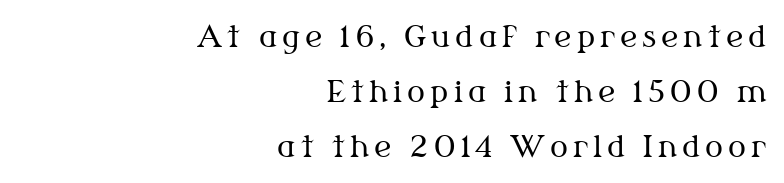
The image shows 30 px regular-weight serif type, upright; set right-aligned, line spacing 1.83x, not underlined; medium stroke contrast and a medium x-height.
